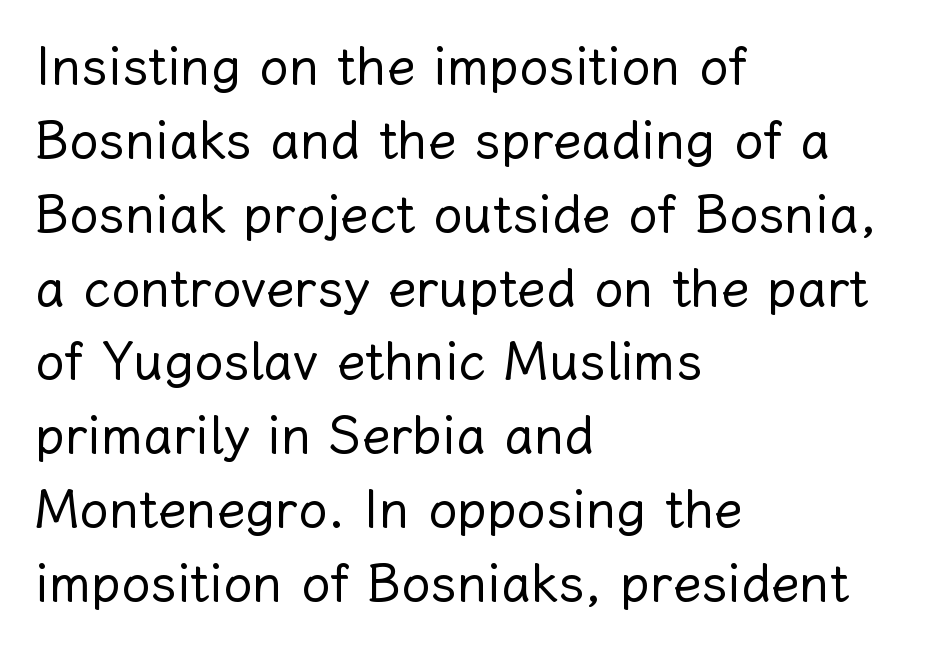
Q: Is the text bold? A: No.
Q: Is the text italic (slanted)? A: No, it is upright.
Q: Is the text underlined? A: No.
Q: How is the paragraph aligned? A: Left-aligned.
Q: Is the spacing between letters normal or unusually wide? A: Normal.
Q: Is the spacing between lines tight, normal or loose? A: Normal.
Q: Width (condensed, normal, or wide)? A: Normal.
Q: Stroke contrast? A: Low.
Q: x-height? A: Medium.
Q: Monospaced? A: No.
